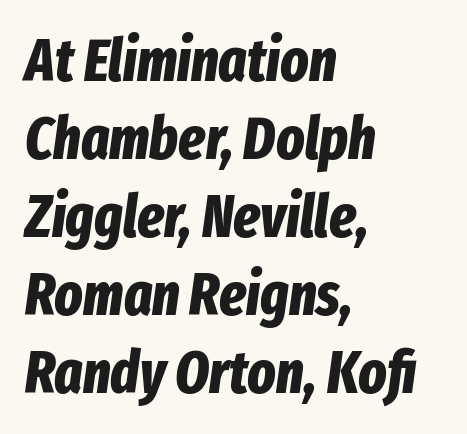
{"italic": "yes", "lean": "right", "slant_degrees": 8, "bold": "yes", "weight": "bold", "width": "condensed", "stroke_contrast": "low", "x_height": "medium", "monospaced": "no", "underline": "no", "align": "left", "line_spacing": "normal", "line_spacing_ratio": 1.32, "letter_spacing": "normal", "letter_spacing_em": 0.0, "glyph_px": 59}
